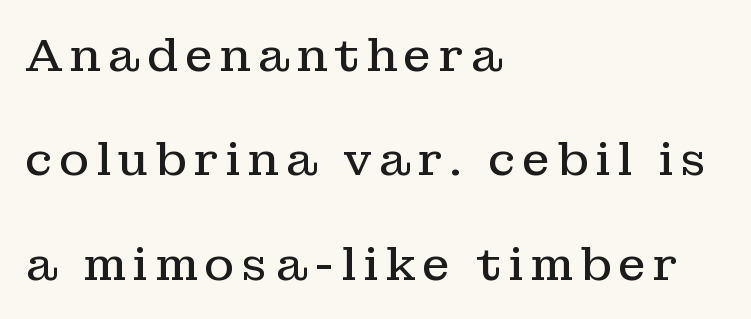
Q: Is the text bold? A: No.
Q: Is the text italic (slanted)? A: No, it is upright.
Q: Is the typeface a serif or a sans-serif typeface? A: Serif.
Q: Is the text underlined? A: No.
Q: How is the paragraph aligned? A: Left-aligned.
Q: Is the spacing between lines tight, normal or loose? A: Loose.
Q: Width (condensed, normal, or wide)? A: Normal.
Q: Stroke contrast? A: Low.
Q: x-height? A: Medium.
Q: Monospaced? A: No.
